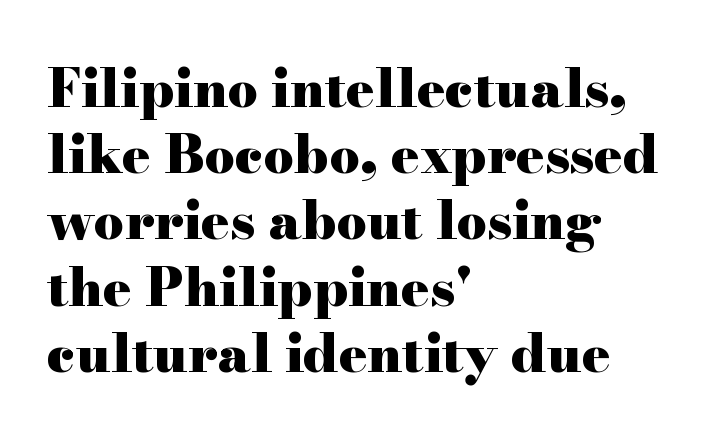
The zone under the glyphs is completely vacant. The gaps between neighbouring characters are ordinary and unremarkable. The rag falls on the right side of this text block. This sample uses a serif face. Here the designer chose a conventional face with non-uniform glyph widths.
